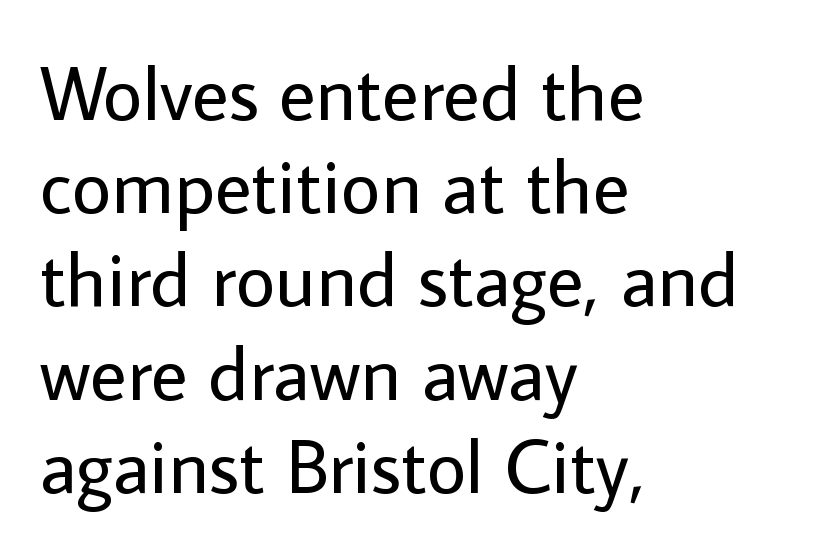
Q: Is the text bold? A: No.
Q: Is the text italic (slanted)? A: No, it is upright.
Q: Is the typeface a serif or a sans-serif typeface? A: Sans-serif.
Q: Is the text underlined? A: No.
Q: How is the paragraph aligned? A: Left-aligned.
Q: Is the spacing between letters normal or unusually wide? A: Normal.
Q: Width (condensed, normal, or wide)? A: Normal.
Q: Stroke contrast? A: Low.
Q: x-height? A: Medium.
Q: Monospaced? A: No.
